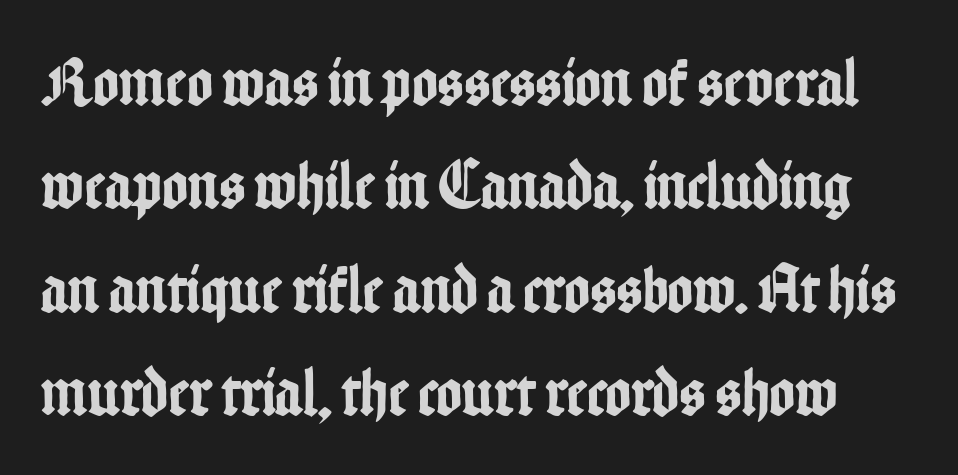
Ordinary non-slanted type is in use. Typographically, this falls in the sans-serif category. No word sits above an underline. Each word holds together tightly as a unit, with standard inter-letter gaps. Note the varied advance widths — an 'i' is clearly narrower than an 'm'. Leading matches the norm, producing a regular column.
